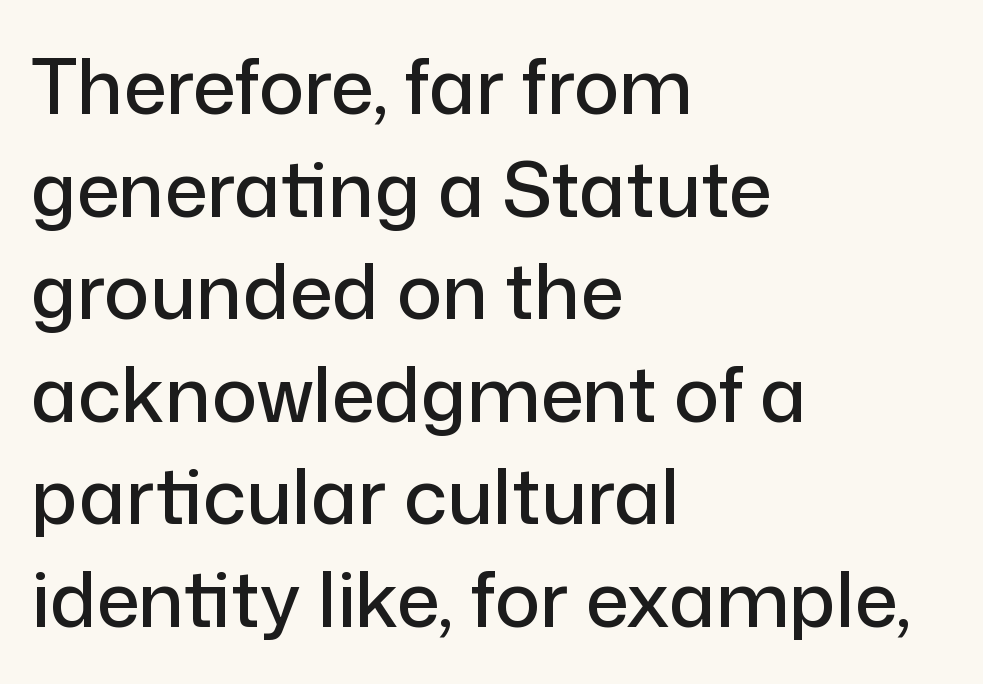
{"serif": "no", "italic": "no", "width": "normal", "stroke_contrast": "low", "x_height": "medium", "monospaced": "no", "underline": "no", "align": "left", "line_spacing": "normal", "line_spacing_ratio": 1.35, "letter_spacing": "normal", "letter_spacing_em": 0.0, "glyph_px": 76}
